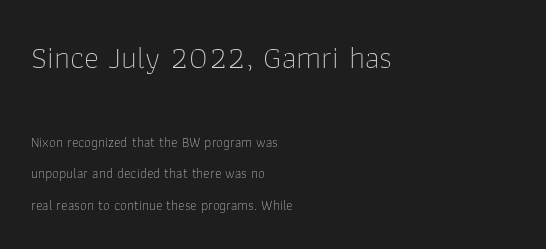
Q: Is the text bold? A: No.
Q: Is the text italic (slanted)? A: No, it is upright.
Q: Is the typeface a serif or a sans-serif typeface? A: Sans-serif.
Q: Is the text underlined? A: No.
Q: How is the paragraph aligned? A: Left-aligned.
Q: Is the spacing between letters normal or unusually wide? A: Normal.
Q: Is the spacing between lines tight, normal or loose? A: Loose.
Q: Which block of text is set in a larger size, the first (top) or the second (bottom)? A: The first (top) one.
Q: Width (condensed, normal, or wide)? A: Normal.
Q: Stroke contrast? A: Low.
Q: x-height? A: Medium.
Q: Monospaced? A: No.
